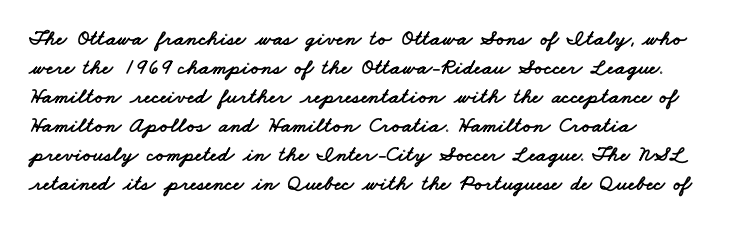
Notice how the passage keeps a crisp vertical edge on the left only. Glance below the letters and you will spot only blank space. Honestly, the letter spacing is just normal — you wouldn't notice it. How would I describe the line gaps? Plain and ordinary.
